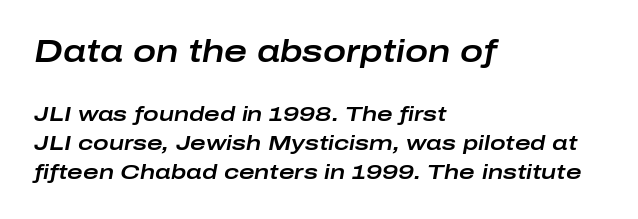
Q: Is the text italic (slanted)? A: Yes, it leans right by about 10 degrees.
Q: Is the text underlined? A: No.
Q: How is the paragraph aligned? A: Left-aligned.
Q: Is the spacing between letters normal or unusually wide? A: Normal.
Q: Is the spacing between lines tight, normal or loose? A: Normal.
Q: Which block of text is set in a larger size, the first (top) or the second (bottom)? A: The first (top) one.
Q: Width (condensed, normal, or wide)? A: Wide.
Q: Stroke contrast? A: Low.
Q: x-height? A: Medium.
Q: Monospaced? A: No.
